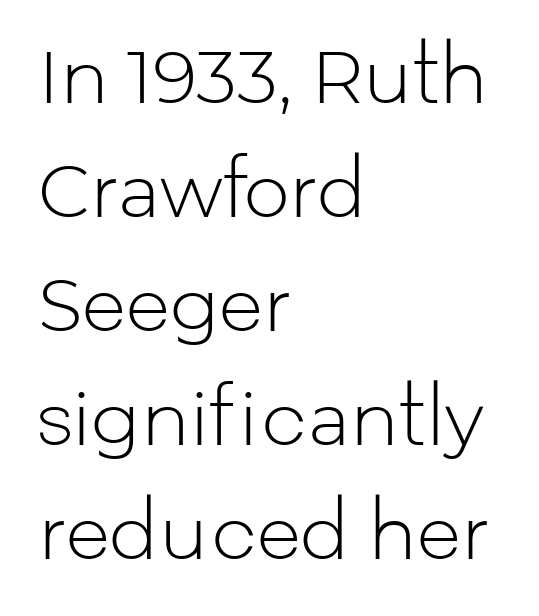
What's the leading like? Ordinary, nothing unusual. Grotesque or geometric, the face here clearly has no serifs. Is the block centered? No — it sits flush against the left margin. Unlike italic type, these characters show no tilt at all.
